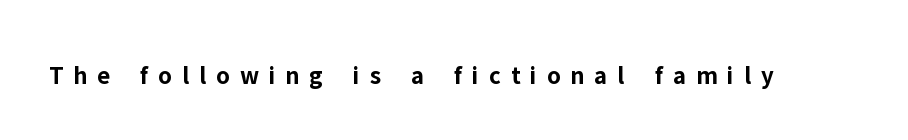
The image shows 26 px bold type, upright; set unusually wide letter spacing (+0.38 em), not underlined.
